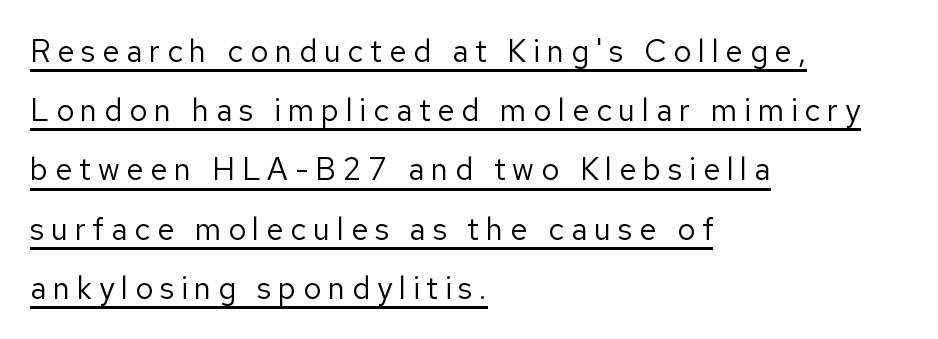
This sample has the flowing, uneven cadence of proportional lettering. Serif or sans? Sans — the stroke terminals are bare. The horizontal fit of the characters is loose and conspicuously gappy. The font's upright variant was chosen for this text. Regarding leading, the lines here are spaced well apart.
